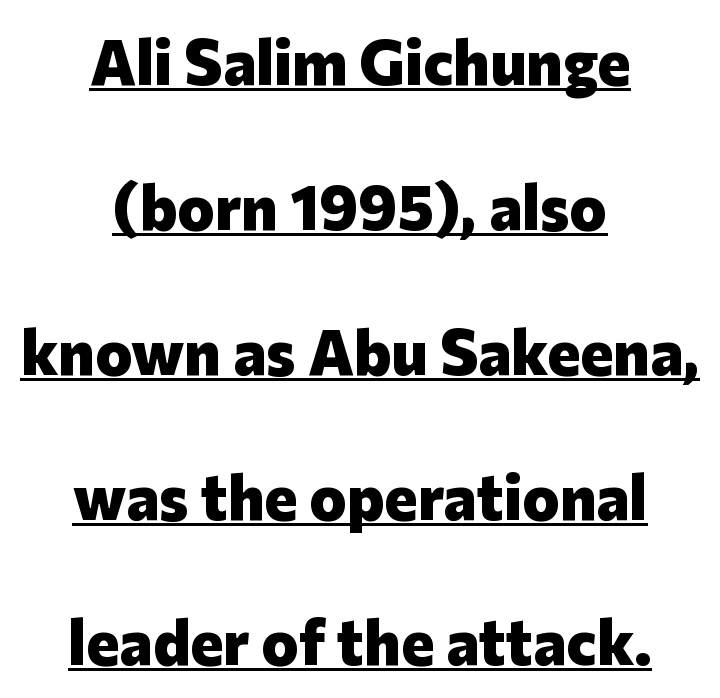
The image shows 63 px heavy sans-serif type, upright; set centered, loose line spacing (2.3x), normal letter spacing, underlined; low stroke contrast and a medium x-height.
